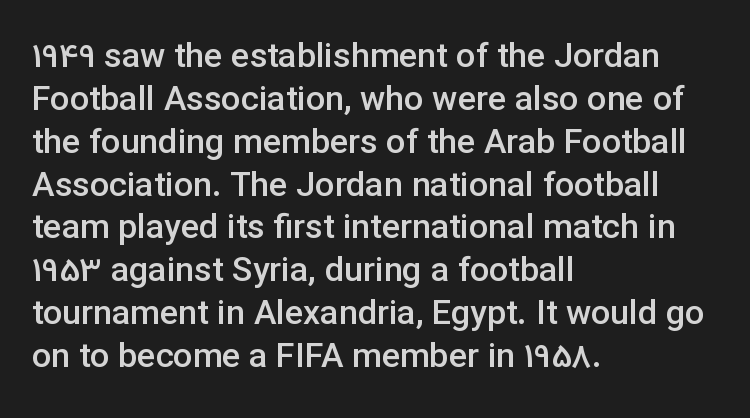
Looks like regular typesetting: each glyph gets only the width it needs. Its strokes are somewhat broadened, the hallmark of semibold type. Evenly set lines give the paragraph a standard silhouette. The string is rendered with underlining switched off.
